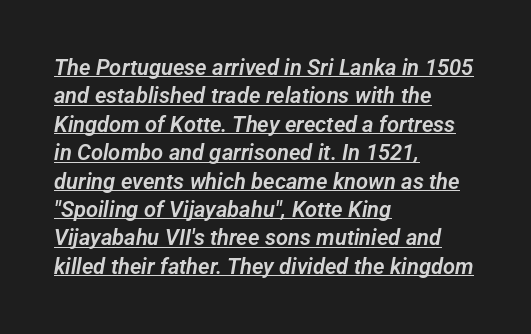
The image shows 22 px text type; set left-aligned, normal line spacing (1.29x), normal letter spacing, underlined.
